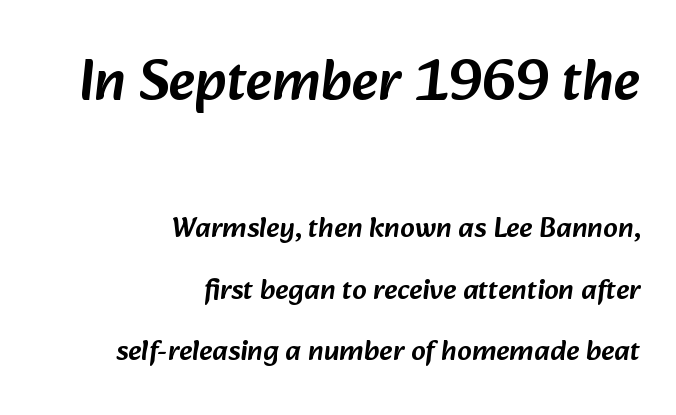
The image shows 58 px sans-serif type; set right-aligned, loose line spacing (2.12x), normal letter spacing, not underlined; the first (top) block is 2.0x larger; low stroke contrast and a medium x-height.
